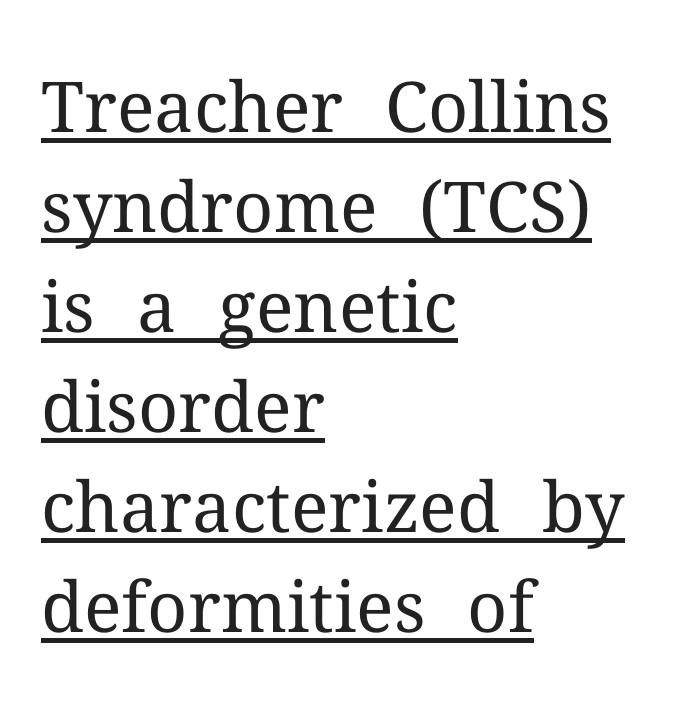
The image shows 70 px regular-weight serif type, upright; set left-aligned, normal line spacing (1.43x), normal letter spacing, underlined; medium stroke contrast and a medium x-height.
